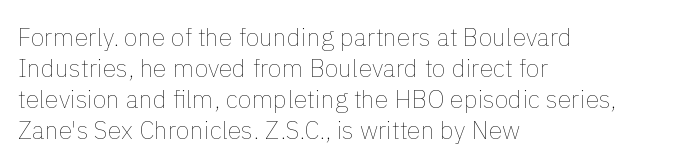
A light-to-regular cut is what we see here. Clear beneath every line of the passage. Vertical strokes here are truly vertical. The passage shown has conventional tracking throughout. Leftover space on each line is placed entirely after the last word.
